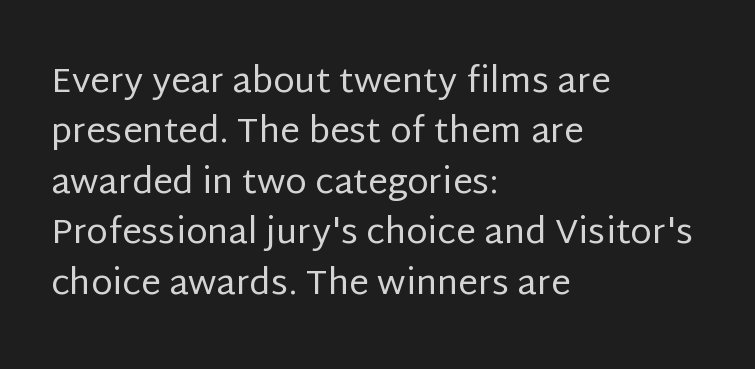
The image shows 35 px regular-weight sans-serif type, upright; set left-aligned, normal line spacing (1.44x), normal letter spacing, not underlined; low stroke contrast and a large x-height.
